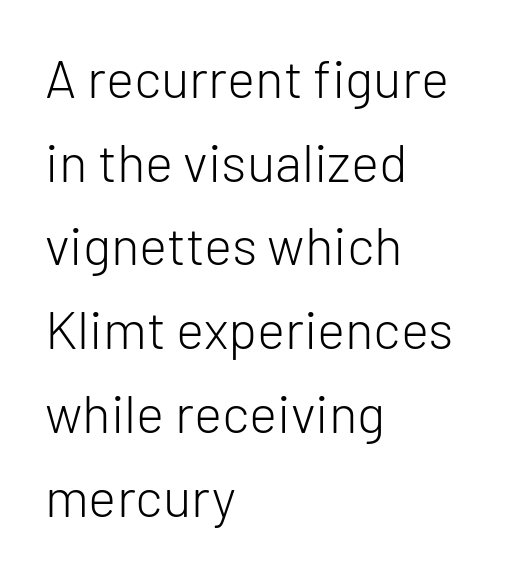
The image shows 53 px light sans-serif type, upright; set left-aligned, normal line spacing (1.58x), normal letter spacing, not underlined; low stroke contrast and a medium x-height.
